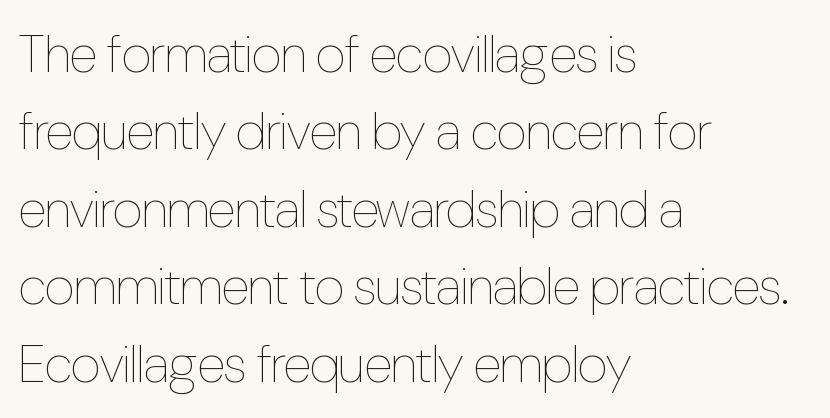
Q: Is the text bold? A: No.
Q: Is the text italic (slanted)? A: No, it is upright.
Q: Is the text underlined? A: No.
Q: How is the paragraph aligned? A: Left-aligned.
Q: Is the spacing between letters normal or unusually wide? A: Normal.
Q: Is the spacing between lines tight, normal or loose? A: Normal.
Q: Width (condensed, normal, or wide)? A: Condensed.
Q: Stroke contrast? A: Low.
Q: x-height? A: Medium.
Q: Monospaced? A: No.
